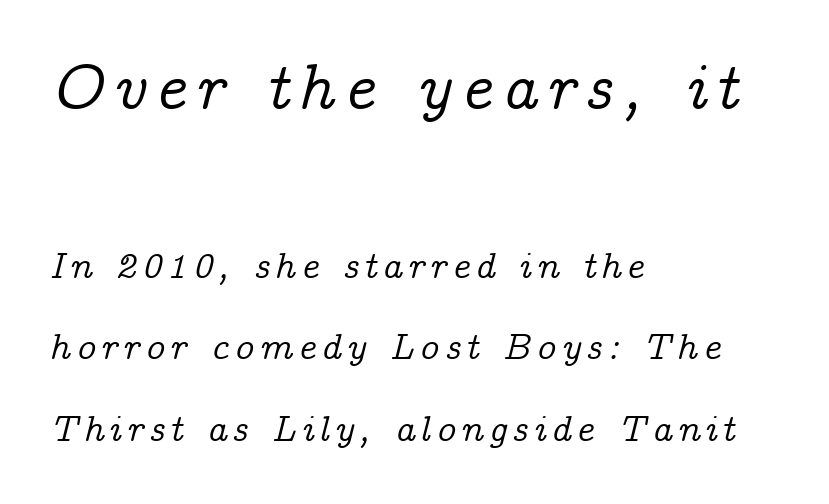
Q: Is the text italic (slanted)? A: Yes, it leans right by about 14 degrees.
Q: Is the typeface a serif or a sans-serif typeface? A: Serif.
Q: Is the text underlined? A: No.
Q: How is the paragraph aligned? A: Left-aligned.
Q: Is the spacing between lines tight, normal or loose? A: Loose.
Q: Which block of text is set in a larger size, the first (top) or the second (bottom)? A: The first (top) one.
Q: Width (condensed, normal, or wide)? A: Normal.
Q: Stroke contrast? A: Low.
Q: x-height? A: Medium.
Q: Monospaced? A: No.
